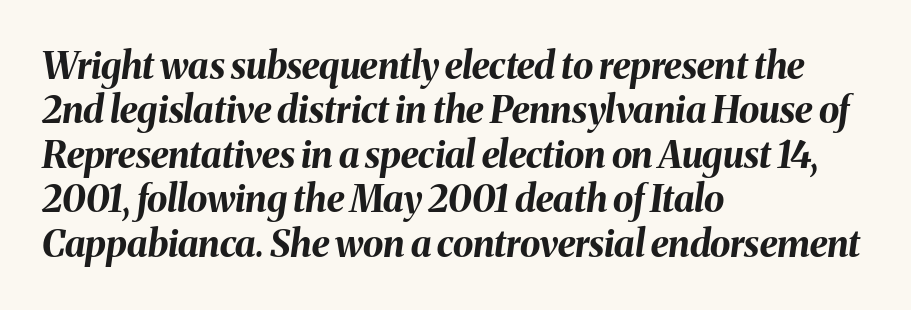
Q: Is the text bold? A: Yes.
Q: Is the text italic (slanted)? A: Yes, it leans right by about 8 degrees.
Q: Is the text underlined? A: No.
Q: How is the paragraph aligned? A: Left-aligned.
Q: Is the spacing between letters normal or unusually wide? A: Normal.
Q: Width (condensed, normal, or wide)? A: Normal.
Q: Stroke contrast? A: Medium.
Q: x-height? A: Medium.
Q: Monospaced? A: No.
